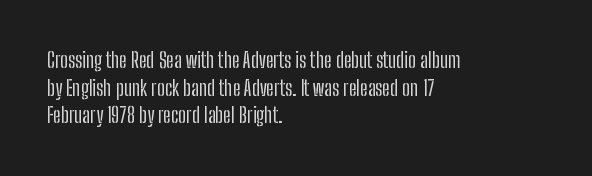
Every character sits straight up, as roman type does. Decoration check: the copy has no underline. A normal amount of white space separates one row of letters from the next. The passage shown has conventional tracking throughout.
